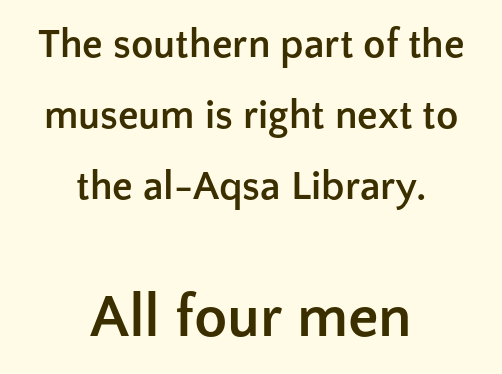
The image shows 61 px semibold sans-serif type, upright; set centered, line spacing 1.73x, normal letter spacing, not underlined; the second (bottom) block is 1.49x larger; low stroke contrast and a medium x-height.
